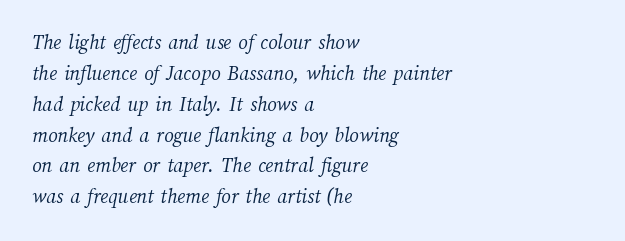
The face used here is rendered with its standard letterfit. The typesetter chose a ragged-right arrangement here. Quick note: interline space is typical. Letters rest on an invisible, unmarked baseline. The face looks like a standard text weight, possibly lighter.
